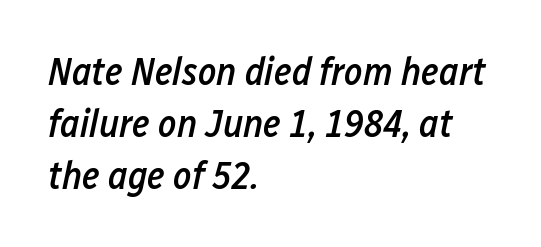
{"italic": "yes", "lean": "right", "slant_degrees": 12, "bold": "semi", "weight": "semibold", "width": "condensed", "stroke_contrast": "low", "x_height": "medium", "monospaced": "no", "underline": "no", "align": "left", "line_spacing": "normal", "line_spacing_ratio": 1.33, "letter_spacing": "normal", "letter_spacing_em": 0.0, "glyph_px": 39}
